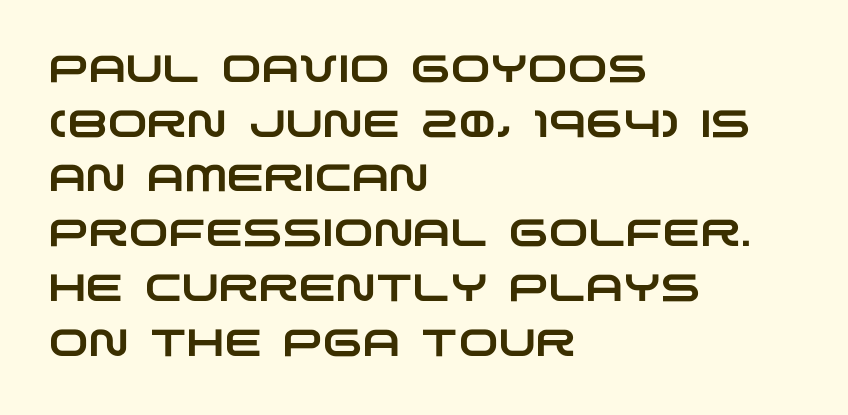
The image shows 38 px wide sans-serif type; set left-aligned, normal line spacing (1.44x), normal letter spacing, not underlined; low stroke contrast and a large x-height.
